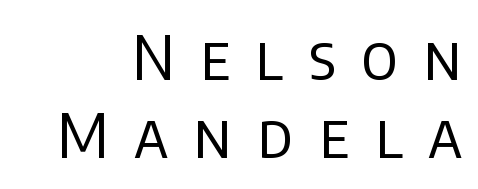
The ragged edge is on the left, which tells us the setting is flush right. Observe the absence of serifs on each vertical stroke in this sample. The letters stand upright; this is a roman face. Is there much room between lines? A standard amount, neither cramped nor airy. The face used here is rendered with a markedly widened letterfit.
